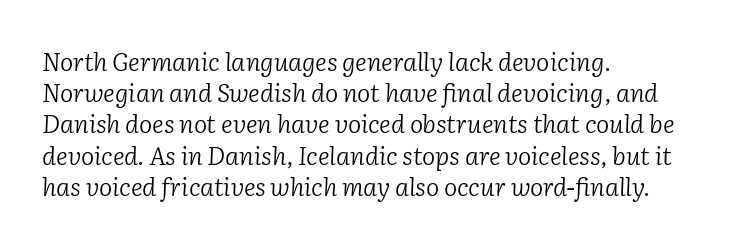
Q: Is the text bold? A: No.
Q: Is the text italic (slanted)? A: Yes, it leans right by about 2 degrees.
Q: Is the text underlined? A: No.
Q: How is the paragraph aligned? A: Left-aligned.
Q: Is the spacing between letters normal or unusually wide? A: Normal.
Q: Is the spacing between lines tight, normal or loose? A: Normal.
